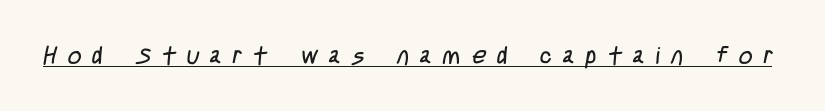
Q: Is the text bold? A: No.
Q: Is the text underlined? A: Yes.
Q: Is the spacing between letters normal or unusually wide? A: Unusually wide.
